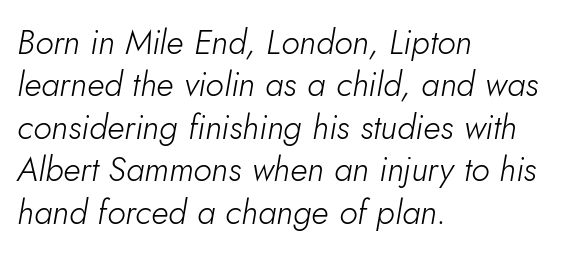
Q: Is the text bold? A: No.
Q: Is the text italic (slanted)? A: Yes, it leans right by about 10 degrees.
Q: Is the text underlined? A: No.
Q: How is the paragraph aligned? A: Left-aligned.
Q: Is the spacing between letters normal or unusually wide? A: Normal.
Q: Is the spacing between lines tight, normal or loose? A: Normal.
Q: Width (condensed, normal, or wide)? A: Normal.
Q: Stroke contrast? A: Low.
Q: x-height? A: Small.
Q: Monospaced? A: No.
